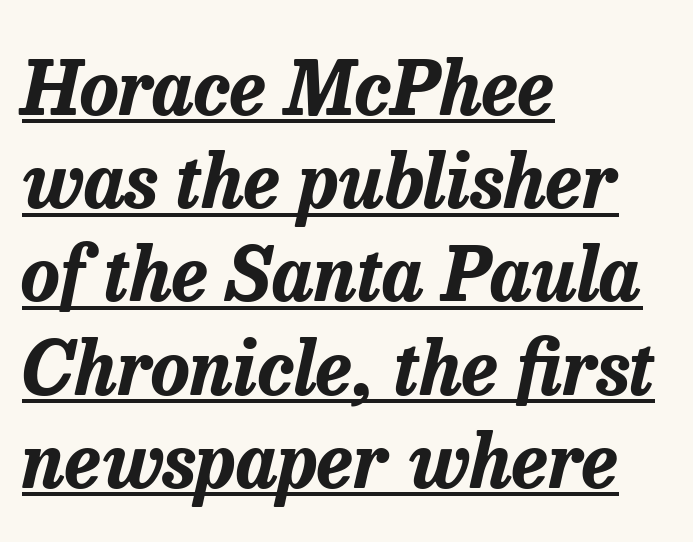
{"italic": "yes", "lean": "right", "slant_degrees": 13, "bold": "yes", "weight": "bold", "width": "normal", "stroke_contrast": "low", "x_height": "medium", "monospaced": "no", "underline": "yes", "align": "left", "line_spacing": "normal", "line_spacing_ratio": 1.26, "letter_spacing": "normal", "letter_spacing_em": 0.0, "glyph_px": 74}
